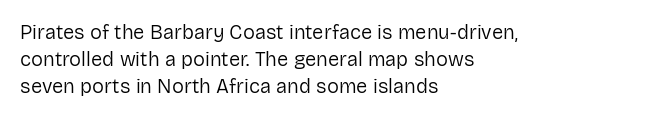
{"italic": "no", "bold": "no", "underline": "no", "align": "left", "line_spacing": "normal", "line_spacing_ratio": 1.34, "letter_spacing": "normal", "letter_spacing_em": 0.0, "glyph_px": 20}
